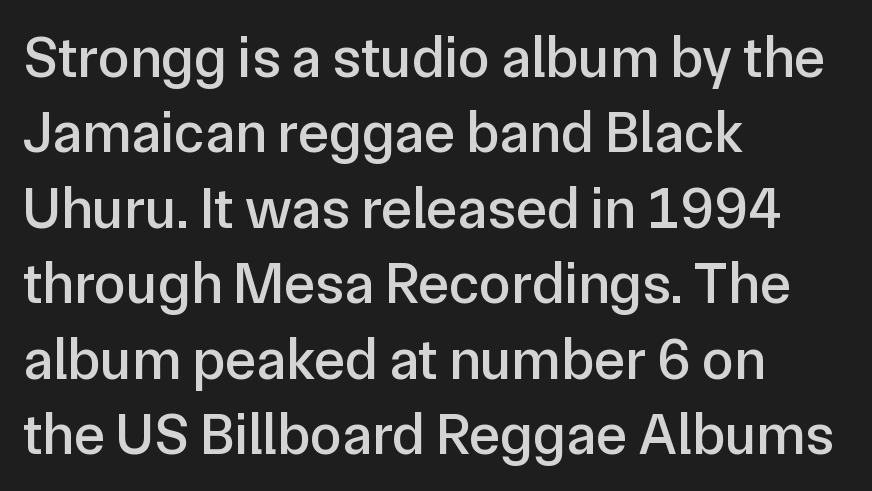
The image shows 58 px sans-serif type, upright; set left-aligned, normal line spacing (1.3x), normal letter spacing, not underlined; low stroke contrast and a medium x-height.
